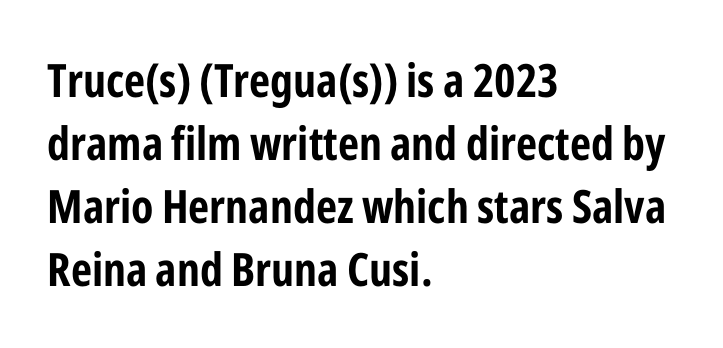
{"serif": "no", "italic": "no", "bold": "yes", "weight": "bold", "width": "condensed", "stroke_contrast": "low", "x_height": "medium", "monospaced": "no", "underline": "no", "align": "left", "line_spacing": "normal", "line_spacing_ratio": 1.37, "letter_spacing": "normal", "letter_spacing_em": 0.0, "glyph_px": 46}
